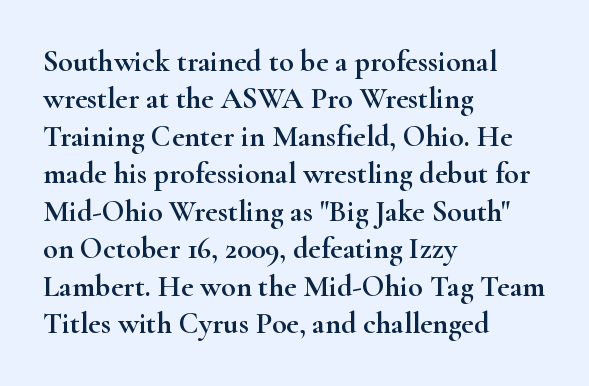
{"serif": "yes", "italic": "no", "width": "wide", "stroke_contrast": "high", "x_height": "small", "monospaced": "no", "underline": "no", "align": "left", "line_spacing": "normal", "line_spacing_ratio": 1.25, "letter_spacing": "normal", "letter_spacing_em": 0.0, "glyph_px": 30}
